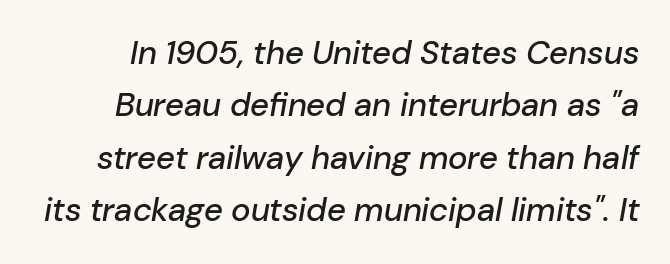
Q: Is the text italic (slanted)? A: Yes, it leans right by about 10 degrees.
Q: Is the text underlined? A: No.
Q: Is the spacing between letters normal or unusually wide? A: Normal.
Q: Is the spacing between lines tight, normal or loose? A: Normal.
Q: Width (condensed, normal, or wide)? A: Normal.
Q: Stroke contrast? A: Low.
Q: x-height? A: Medium.
Q: Monospaced? A: No.
